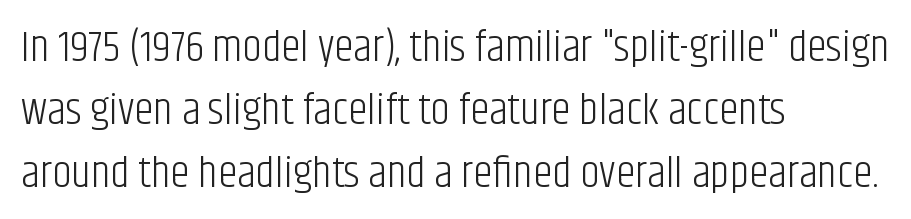
Upright lettering throughout. Each new line begins a customary step beneath the previous one. The rendering keeps characters at their native spacing. Heft: none added — not bold. Does the type have serifs? No, each stem ends abruptly. The string is rendered with underlining switched off.
